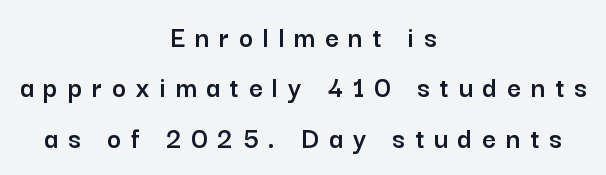
Q: Is the text italic (slanted)? A: No, it is upright.
Q: Is the typeface a serif or a sans-serif typeface? A: Sans-serif.
Q: Is the text underlined? A: No.
Q: How is the paragraph aligned? A: Centered.
Q: Is the spacing between letters normal or unusually wide? A: Unusually wide.
Q: Is the spacing between lines tight, normal or loose? A: Normal.
Q: Width (condensed, normal, or wide)? A: Normal.
Q: Stroke contrast? A: Low.
Q: x-height? A: Medium.
Q: Monospaced? A: No.
